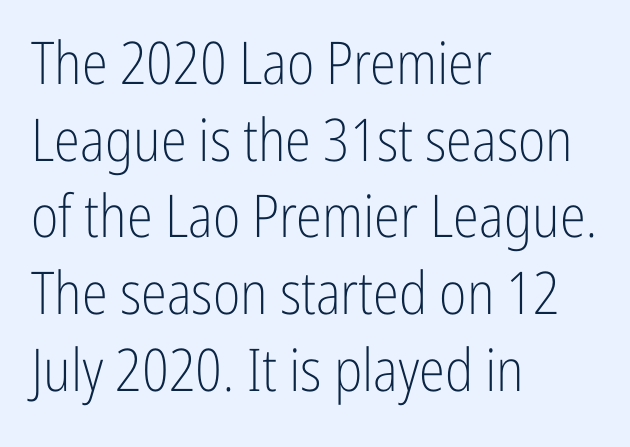
A typesetter would call this proportional, since set widths differ per character. Successive baselines arrive at the customary interval. Underline: absent. Serifs: no, the terminals of the letterforms are clean. Counters stay open thanks to moderate or lighter strokes.
